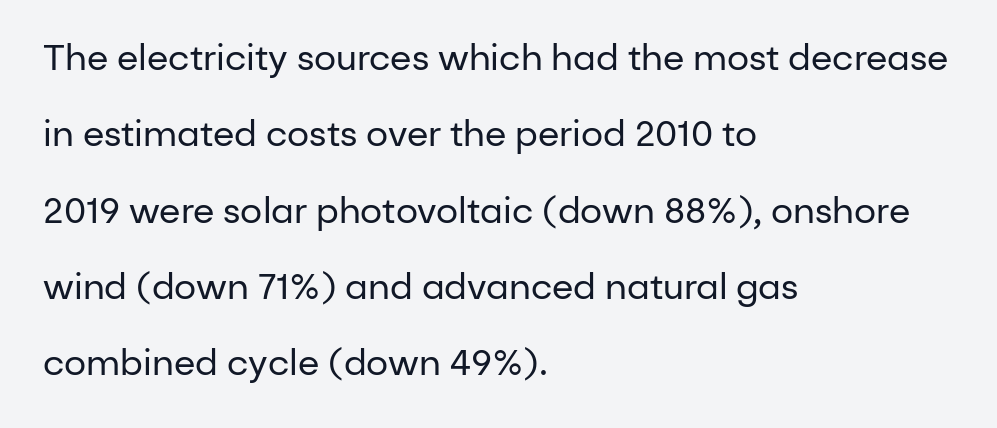
This sample is left-justified, so line endings fall wherever the words run out. Stroke thickness stays within the range of a standard reading face or lighter. Italic? Not at all — the glyphs are vertical. This rendering employs a face without finishing strokes, i.e., a sans-serif. These lines are rendered in a variable-pitch font.
